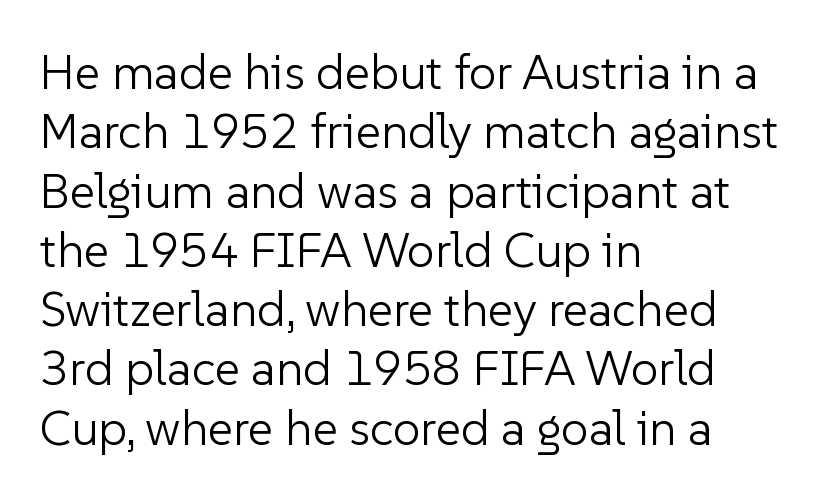
{"serif": "no", "italic": "no", "bold": "no", "weight": "light", "width": "normal", "stroke_contrast": "low", "x_height": "medium", "monospaced": "no", "underline": "no", "align": "left", "line_spacing_ratio": 1.21, "letter_spacing": "normal", "letter_spacing_em": 0.0, "glyph_px": 49}
